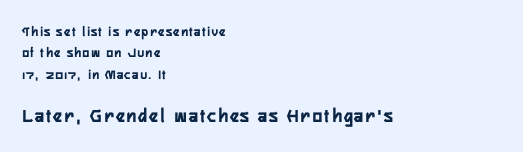
Q: Is the text italic (slanted)? A: No, it is upright.
Q: Is the text underlined? A: No.
Q: How is the paragraph aligned? A: Left-aligned.
Q: Is the spacing between lines tight, normal or loose? A: Normal.
Q: Which block of text is set in a larger size, the first (top) or the second (bottom)? A: The second (bottom) one.
